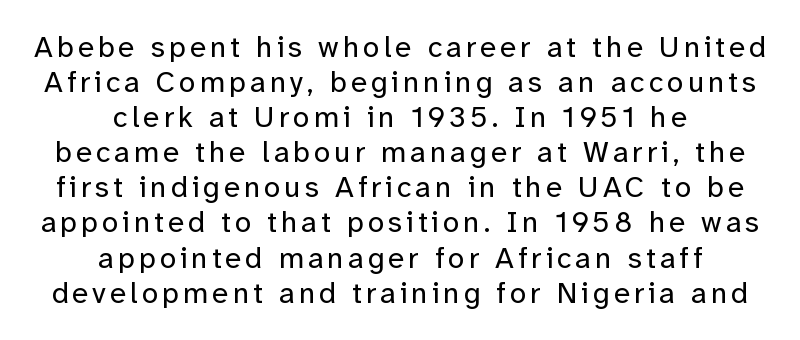
The image shows 30 px regular-weight sans-serif type, upright; set centered, line spacing 1.17x, not underlined; low stroke contrast and a medium x-height.
